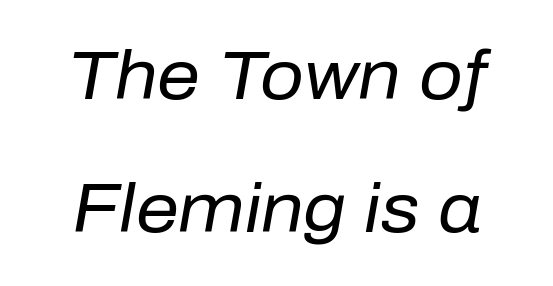
{"italic": "yes", "lean": "right", "slant_degrees": 10, "bold": "no", "weight": "regular", "width": "normal", "stroke_contrast": "low", "x_height": "medium", "monospaced": "no", "underline": "no", "line_spacing": "loose", "line_spacing_ratio": 1.95, "letter_spacing": "normal", "letter_spacing_em": 0.0, "glyph_px": 68}
